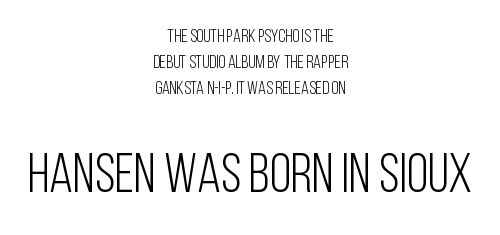
The image shows 55 px light, condensed sans-serif type, upright; set centered, normal line spacing (1.45x), normal letter spacing, not underlined; the second (bottom) block is 3.06x larger; low stroke contrast and a large x-height.
